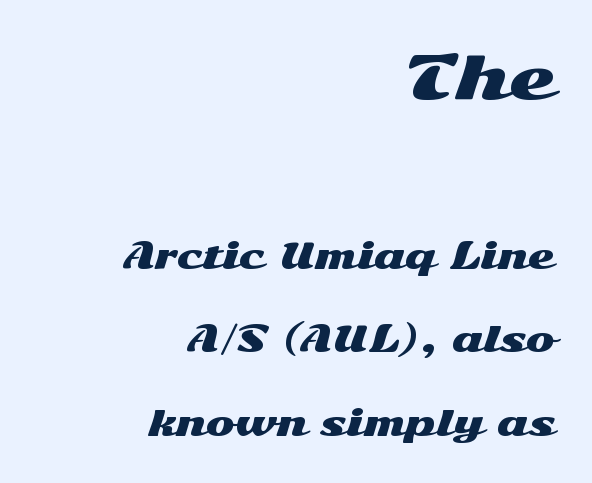
{"serif": "no", "width": "wide", "stroke_contrast": "medium", "x_height": "medium", "monospaced": "no", "underline": "no", "align": "right", "line_spacing": "loose", "line_spacing_ratio": 2.45, "letter_spacing": "normal", "letter_spacing_em": 0.0, "larger_block": "first", "size_ratio": 1.76, "glyph_px": 60}
